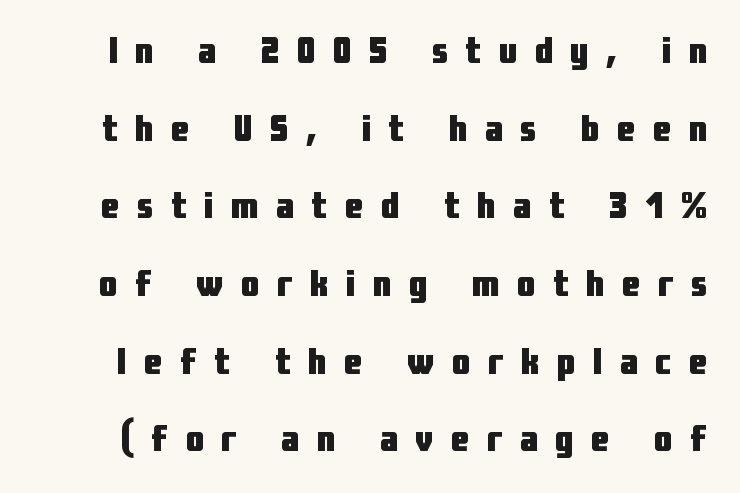
Q: Is the text bold? A: Yes.
Q: Is the text italic (slanted)? A: No, it is upright.
Q: Is the typeface a serif or a sans-serif typeface? A: Sans-serif.
Q: Is the text underlined? A: No.
Q: Is the spacing between letters normal or unusually wide? A: Unusually wide.
Q: Is the spacing between lines tight, normal or loose? A: Loose.
Q: Width (condensed, normal, or wide)? A: Condensed.
Q: Stroke contrast? A: Low.
Q: x-height? A: Medium.
Q: Monospaced? A: No.
